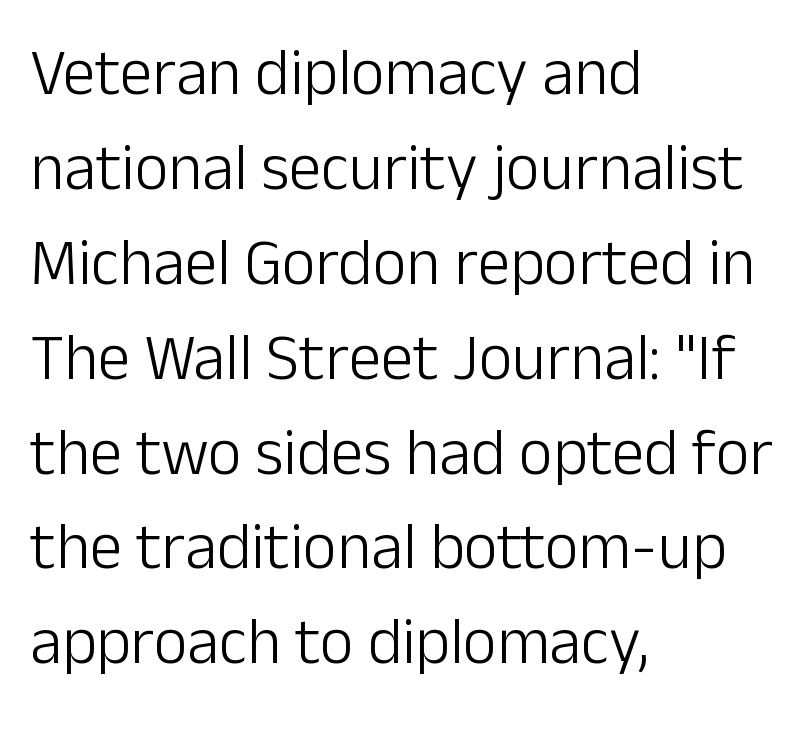
The image shows 65 px light sans-serif type, upright; set left-aligned, normal line spacing (1.46x), normal letter spacing, not underlined; low stroke contrast and a medium x-height.
